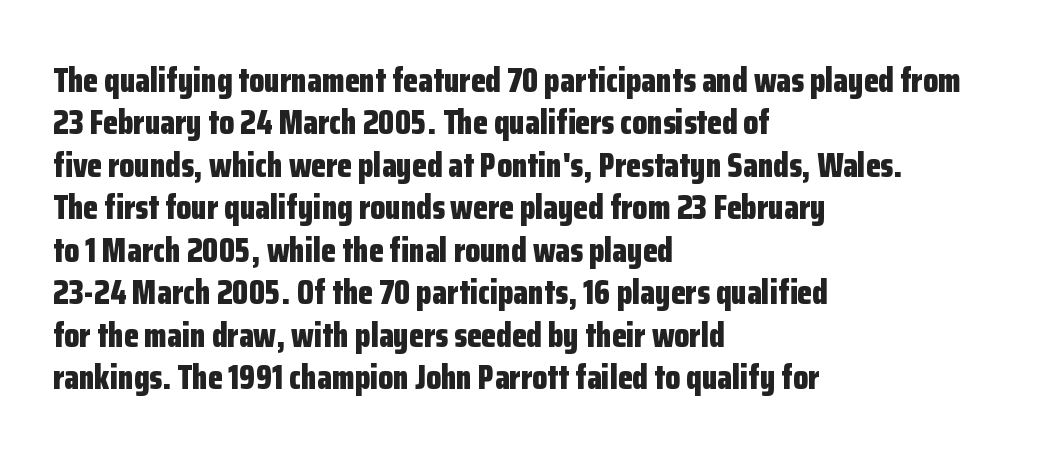
Q: Is the text bold? A: Yes.
Q: Is the text italic (slanted)? A: No, it is upright.
Q: Is the typeface a serif or a sans-serif typeface? A: Sans-serif.
Q: Is the text underlined? A: No.
Q: How is the paragraph aligned? A: Left-aligned.
Q: Is the spacing between letters normal or unusually wide? A: Normal.
Q: Is the spacing between lines tight, normal or loose? A: Normal.
Q: Width (condensed, normal, or wide)? A: Condensed.
Q: Stroke contrast? A: Low.
Q: x-height? A: Medium.
Q: Monospaced? A: No.
